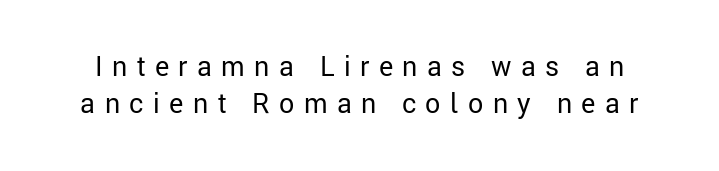
{"italic": "no", "bold": "no", "underline": "no", "line_spacing": "normal", "line_spacing_ratio": 1.38, "letter_spacing": "wide", "letter_spacing_em": 0.35, "glyph_px": 27}
